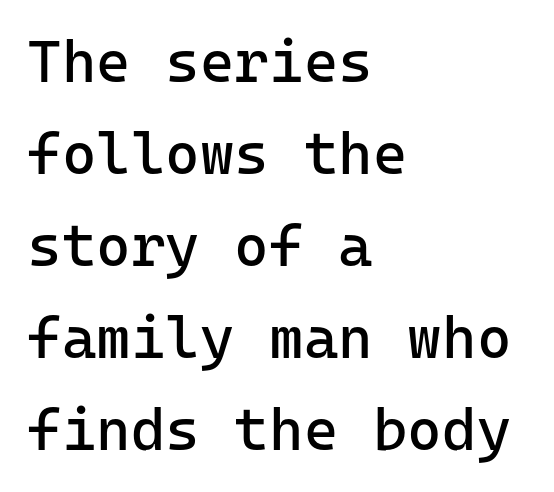
The space beneath each line is pristine and unruled. Does the type have serifs? No, each stem ends abruptly. The ragged edge is on the right, which tells us the setting is flush left. Is there any slant? The stems are plumb. Letter spacing: default. Each new line begins a customary step beneath the previous one.
